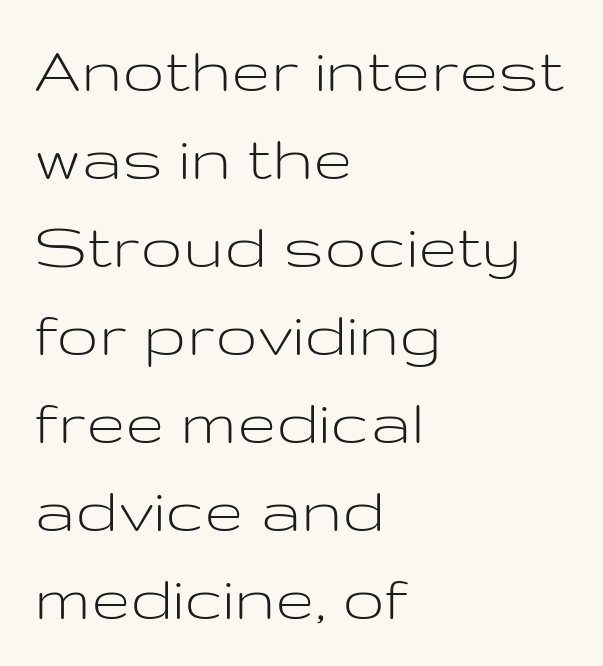
Q: Is the text bold? A: No.
Q: Is the text italic (slanted)? A: No, it is upright.
Q: Is the typeface a serif or a sans-serif typeface? A: Sans-serif.
Q: Is the text underlined? A: No.
Q: How is the paragraph aligned? A: Left-aligned.
Q: Is the spacing between letters normal or unusually wide? A: Normal.
Q: Width (condensed, normal, or wide)? A: Wide.
Q: Stroke contrast? A: Low.
Q: x-height? A: Medium.
Q: Monospaced? A: No.
